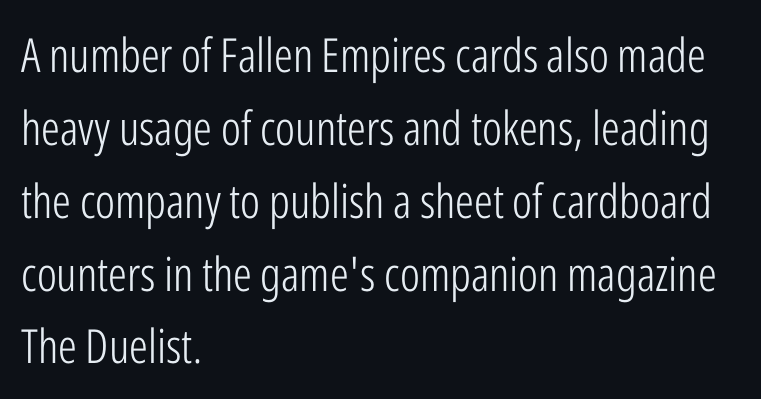
Q: Is the text bold? A: No.
Q: Is the text italic (slanted)? A: No, it is upright.
Q: Is the typeface a serif or a sans-serif typeface? A: Sans-serif.
Q: Is the text underlined? A: No.
Q: How is the paragraph aligned? A: Left-aligned.
Q: Is the spacing between letters normal or unusually wide? A: Normal.
Q: Is the spacing between lines tight, normal or loose? A: Normal.
Q: Width (condensed, normal, or wide)? A: Condensed.
Q: Stroke contrast? A: Low.
Q: x-height? A: Medium.
Q: Monospaced? A: No.
